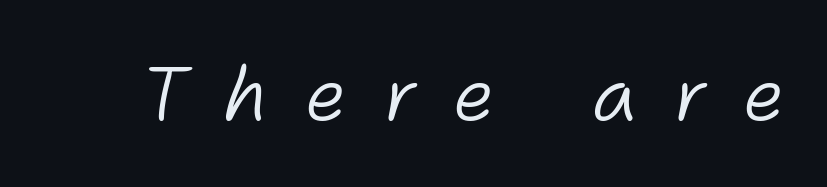
There's an unmistakable incline to the writing here. The letterforms sit at book weight or below. The gaps between neighbouring characters are conspicuously large. This sample has the flowing, uneven cadence of proportional lettering.
